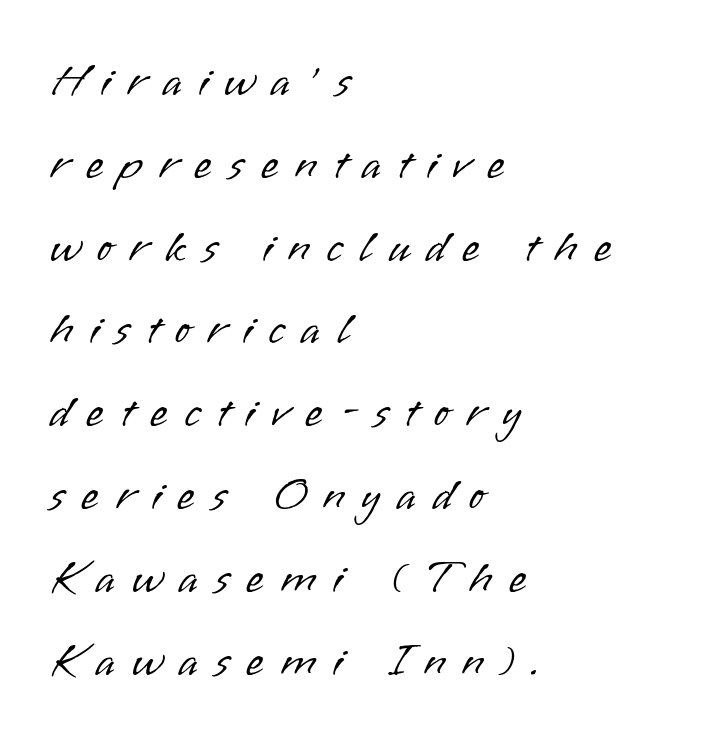
{"serif": "no", "bold": "no", "weight": "light", "width": "normal", "stroke_contrast": "low", "x_height": "small", "monospaced": "no", "underline": "no", "align": "left", "line_spacing_ratio": 1.8, "letter_spacing": "wide", "letter_spacing_em": 0.36, "glyph_px": 46}
